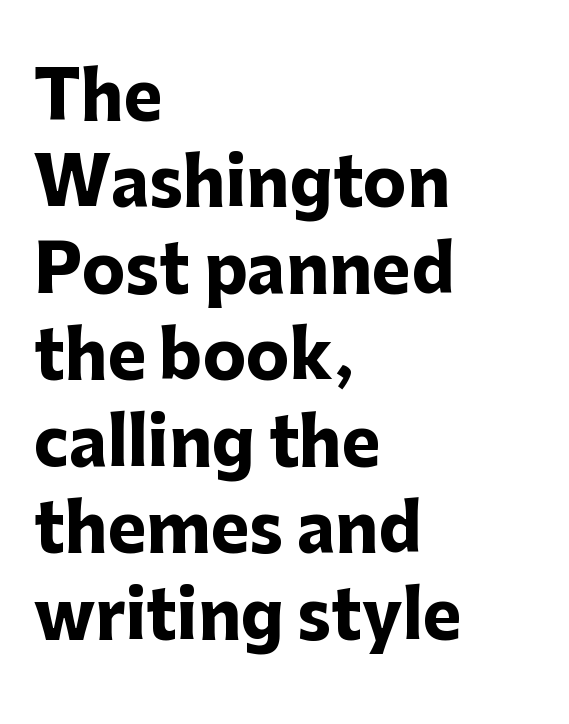
The sample has been set heavy, in full bold. Italic? Not at all — the glyphs are vertical. This sample has the flowing, uneven cadence of proportional lettering. Does the leading feel generous? No, just average. These lines stack with their left ends in a neat column. Only glyphs here, with clear space below each row.
